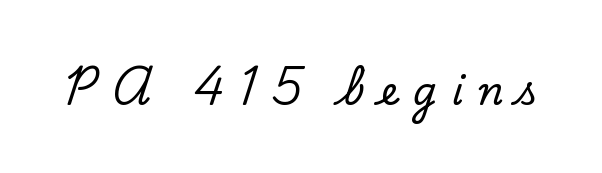
The image shows 38 px serif type; set unusually wide letter spacing (+0.4 em), not underlined; low stroke contrast and a small x-height.
